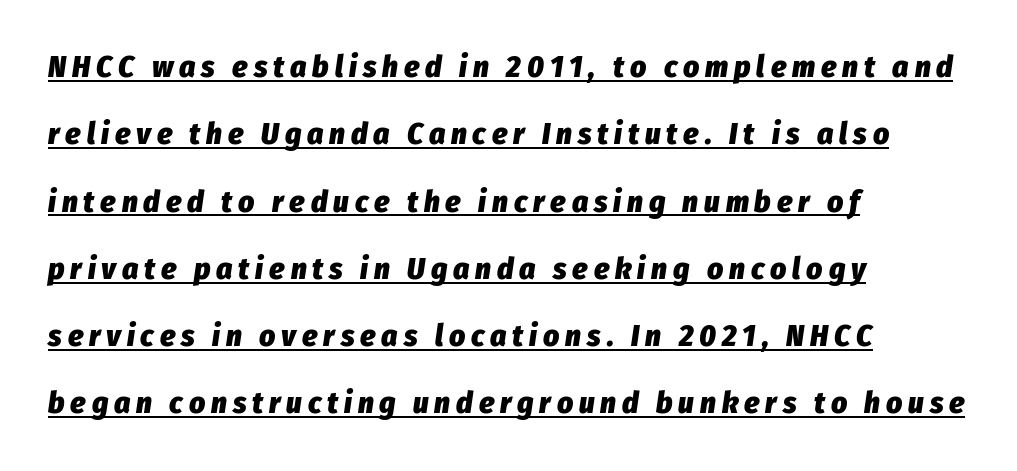
The image shows 31 px heavy, condensed type, italic (leaning right); set left-aligned, loose line spacing (2.17x), underlined; low stroke contrast and a medium x-height.
